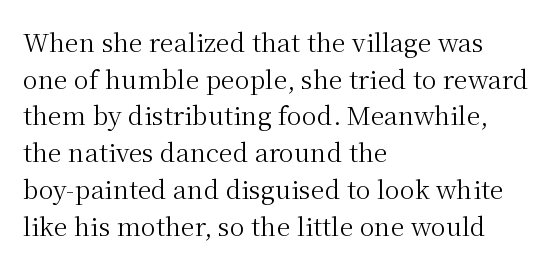
The image shows 25 px text type, upright; set left-aligned, normal line spacing (1.47x), normal letter spacing, not underlined.
